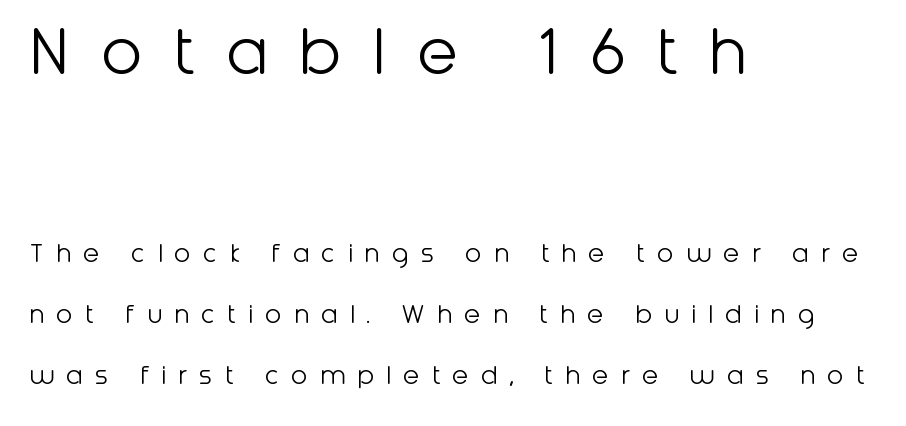
The image shows 76 px light sans-serif type, upright; set left-aligned, loose line spacing (2.03x), unusually wide letter spacing (+0.4 em), not underlined; the first (top) block is 2.53x larger; low stroke contrast and a medium x-height.
